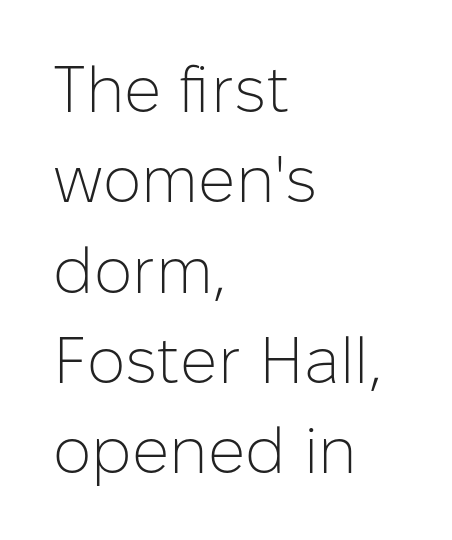
Q: Is the text bold? A: No.
Q: Is the text italic (slanted)? A: No, it is upright.
Q: Is the typeface a serif or a sans-serif typeface? A: Sans-serif.
Q: Is the text underlined? A: No.
Q: How is the paragraph aligned? A: Left-aligned.
Q: Is the spacing between letters normal or unusually wide? A: Normal.
Q: Is the spacing between lines tight, normal or loose? A: Normal.
Q: Width (condensed, normal, or wide)? A: Normal.
Q: Stroke contrast? A: Low.
Q: x-height? A: Medium.
Q: Monospaced? A: No.
